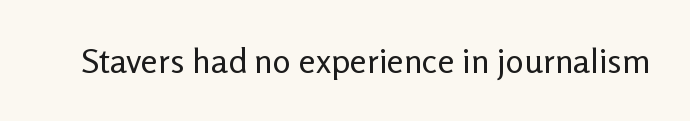
The rendering keeps characters at their native spacing. Serif or sans? Sans — the stroke terminals are bare. Heaviness? Minimal to ordinary, like unemphasized prose. This sample uses an upright cut, with every glyph sitting square on the baseline. Proportional: the letters do not fall into vertical columns. Glance below the letters and you will spot only blank space.
